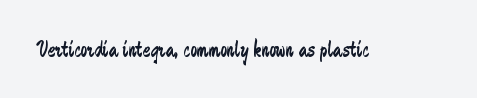
Q: Is the text bold? A: No.
Q: Is the text italic (slanted)? A: Yes.
Q: Is the text underlined? A: No.
Q: Is the spacing between letters normal or unusually wide? A: Normal.
